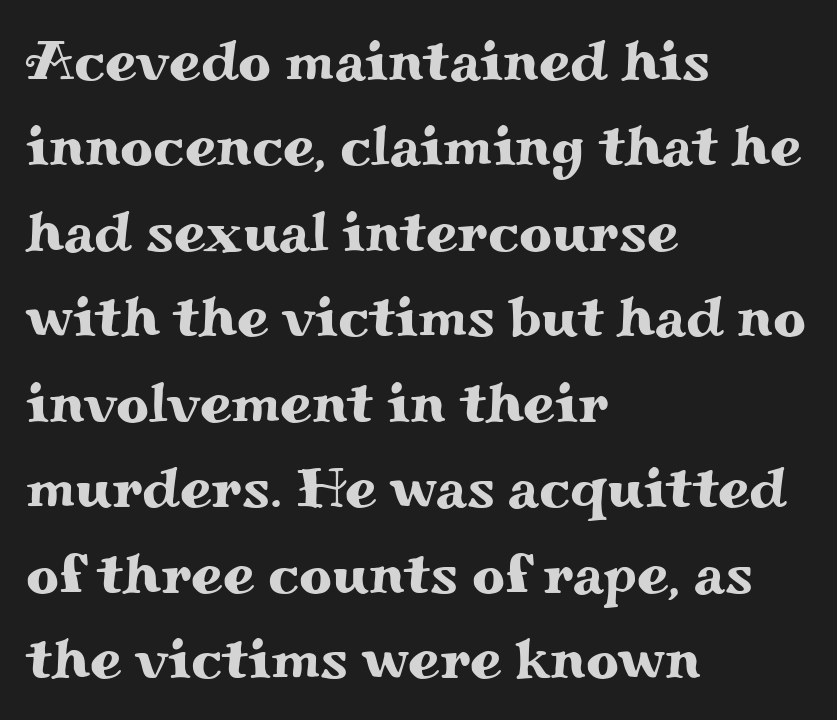
{"serif": "yes", "italic": "no", "width": "wide", "stroke_contrast": "medium", "x_height": "small", "monospaced": "no", "underline": "no", "align": "left", "line_spacing": "normal", "line_spacing_ratio": 1.5, "letter_spacing": "normal", "letter_spacing_em": 0.0, "glyph_px": 57}
